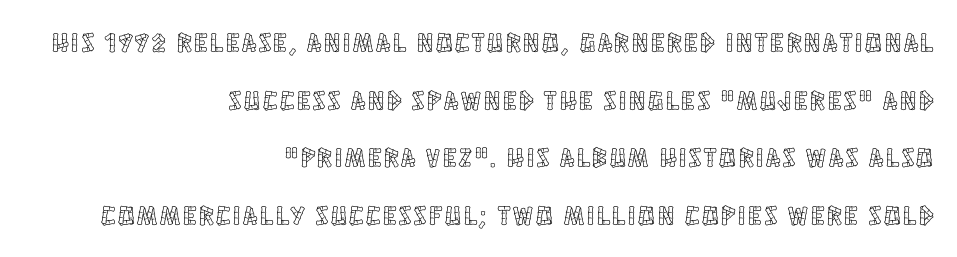
The image shows 27 px text type, upright; set right-aligned, loose line spacing (2.13x), not underlined.
